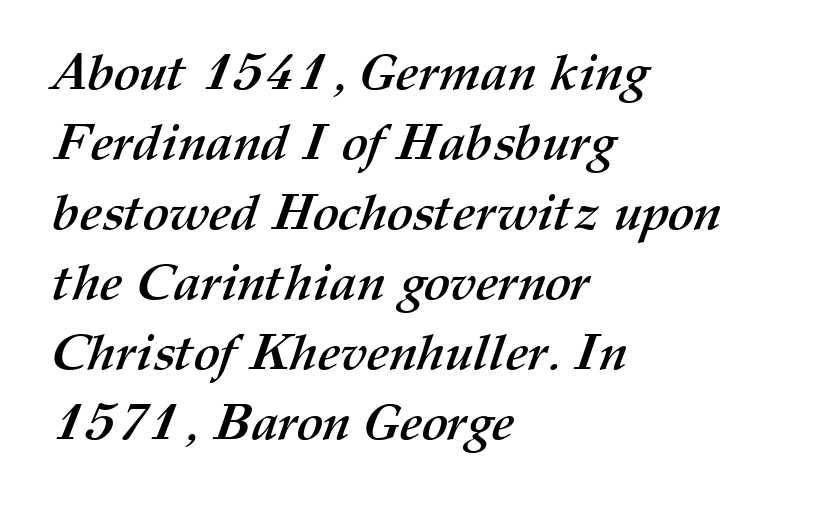
Does the copy run flush right? No — it runs flush left. Vertically, the passage feels balanced, rows spaced as you'd expect. The type is set solid horizontally, with unmodified tracking. Descender tails drop into unmarked territory. Note the varied advance widths — an 'i' is clearly narrower than an 'm'. The face used here has the dense, thick strokes of a bold.
